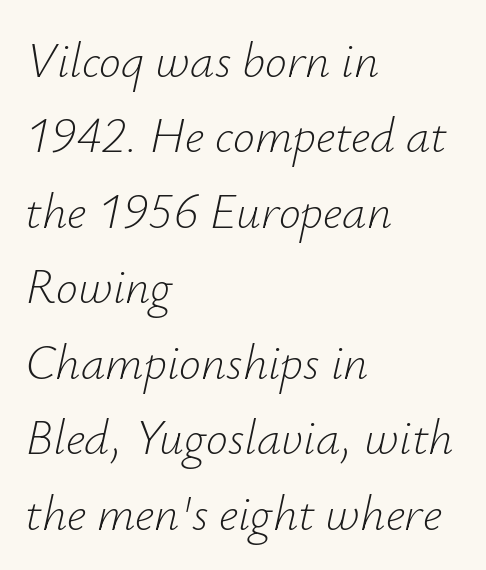
In terms of letterspacing, this is plain default setting. Think of a printed novel: that variable character pitch is what you see here. A bare baseline throughout the passage. No heavy texture on the line: the type isn't bold. The setting favours the left margin, as ordinary paragraphs usually do.
